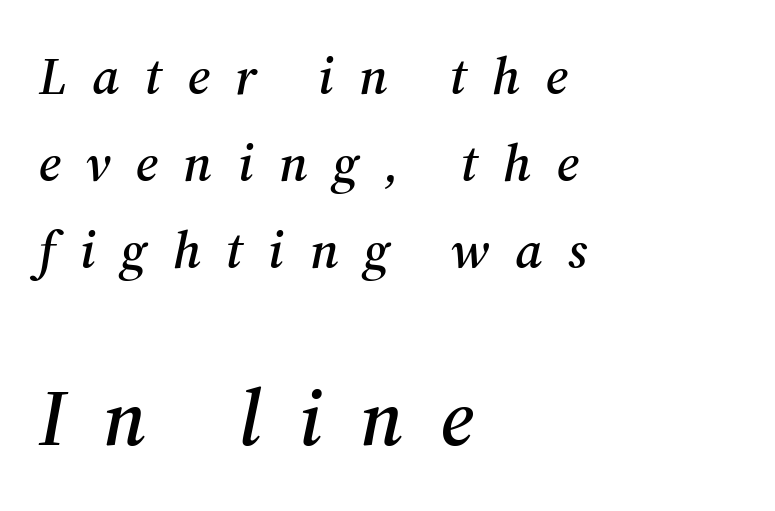
{"serif": "yes", "italic": "yes", "lean": "right", "slant_degrees": 12, "width": "normal", "stroke_contrast": "medium", "x_height": "medium", "monospaced": "no", "underline": "no", "align": "left", "line_spacing": "normal", "line_spacing_ratio": 1.64, "letter_spacing": "wide", "letter_spacing_em": 0.48, "larger_block": "second", "size_ratio": 1.49, "glyph_px": 79}
